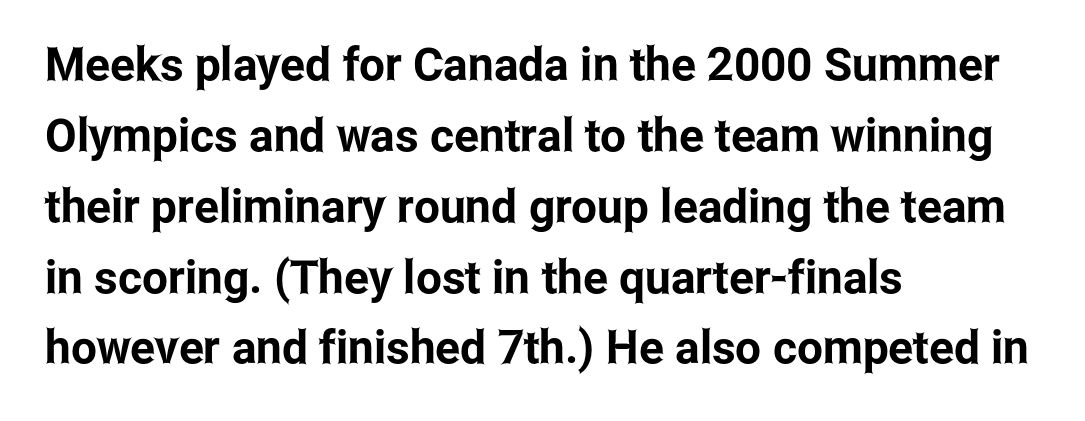
If you drew a line through each stem, it would be perfectly vertical. The designer went with a sans here, leaving each stem footless. Compared with a centered layout, this one pins lines to the left instead. A typesetter would call this leading conventional body-copy spacing. The area under the type is left untouched.
